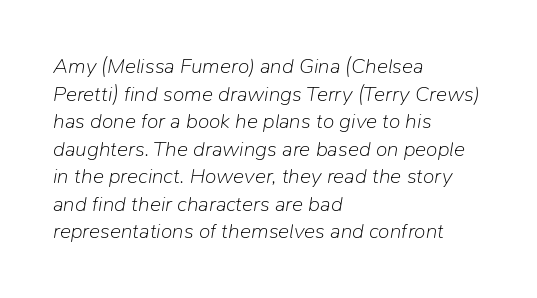
Q: Is the text bold? A: No.
Q: Is the text italic (slanted)? A: Yes, it leans right by about 9 degrees.
Q: Is the text underlined? A: No.
Q: How is the paragraph aligned? A: Left-aligned.
Q: Is the spacing between letters normal or unusually wide? A: Normal.
Q: Is the spacing between lines tight, normal or loose? A: Normal.
